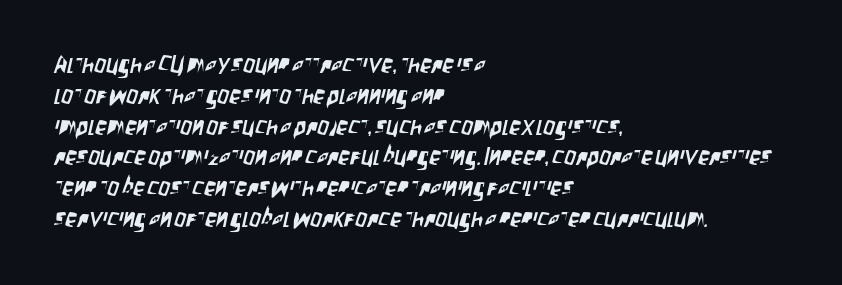
The image shows 23 px text type; set left-aligned, normal line spacing (1.34x), normal letter spacing, not underlined.
